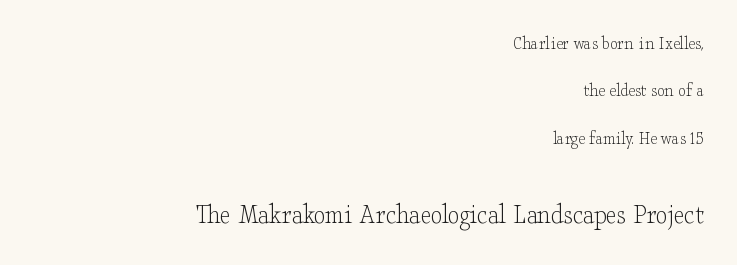
Q: Is the text bold? A: No.
Q: Is the text italic (slanted)? A: No, it is upright.
Q: Is the typeface a serif or a sans-serif typeface? A: Serif.
Q: Is the text underlined? A: No.
Q: How is the paragraph aligned? A: Right-aligned.
Q: Is the spacing between letters normal or unusually wide? A: Normal.
Q: Is the spacing between lines tight, normal or loose? A: Loose.
Q: Which block of text is set in a larger size, the first (top) or the second (bottom)? A: The second (bottom) one.
Q: Width (condensed, normal, or wide)? A: Wide.
Q: Stroke contrast? A: Low.
Q: x-height? A: Small.
Q: Monospaced? A: No.
